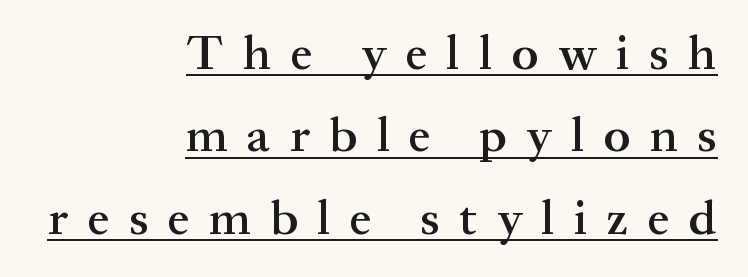
The rendering uses the underline text-decoration. The typography opts for an upright posture over an oblique one. Baseline-to-baseline distance is the conventional proportion of letter height. Is this a fixed-width face? No — the glyphs have proportional, varying widths.
